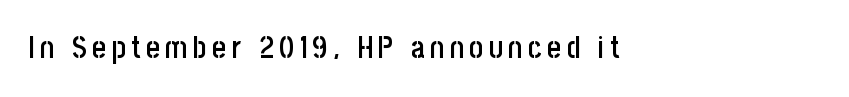
{"serif": "no", "italic": "no", "bold": "semi", "weight": "semibold", "width": "condensed", "stroke_contrast": "low", "x_height": "large", "monospaced": "no", "underline": "no", "align": "left", "glyph_px": 30}
